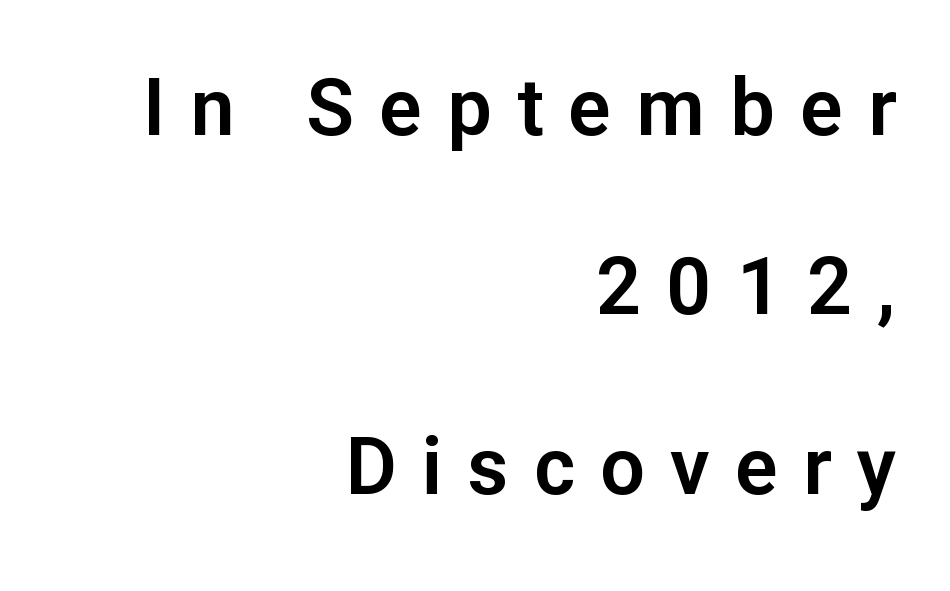
The image shows 79 px sans-serif type, upright; set right-aligned, loose line spacing (2.27x), unusually wide letter spacing (+0.32 em), not underlined; low stroke contrast and a medium x-height.
